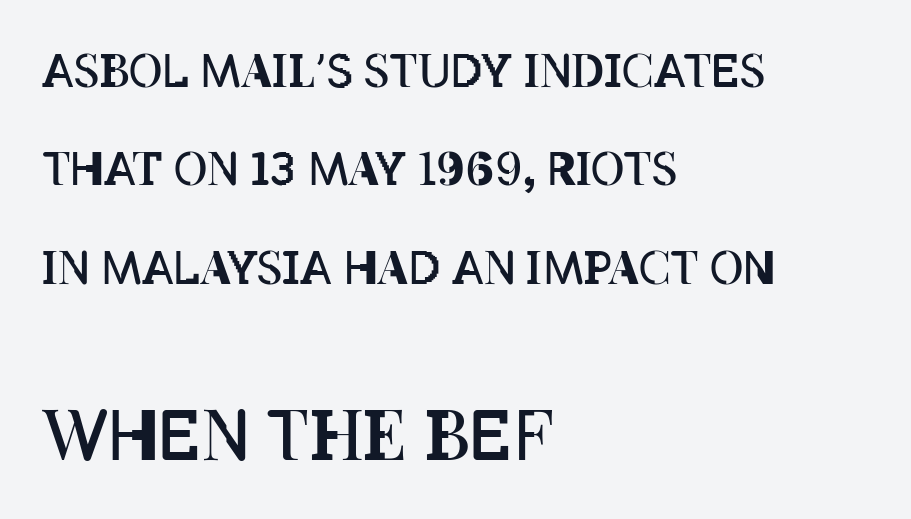
{"italic": "no", "bold": "no", "weight": "regular", "width": "condensed", "stroke_contrast": "low", "x_height": "large", "monospaced": "no", "underline": "no", "align": "left", "line_spacing": "loose", "line_spacing_ratio": 2.14, "letter_spacing": "normal", "letter_spacing_em": 0.0, "larger_block": "second", "size_ratio": 1.5, "glyph_px": 69}
